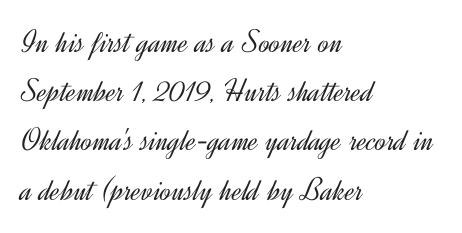
{"serif": "no", "bold": "no", "weight": "light", "width": "normal", "x_height": "small", "monospaced": "no", "underline": "no", "align": "left", "line_spacing": "normal", "line_spacing_ratio": 1.49, "letter_spacing": "normal", "letter_spacing_em": 0.0, "glyph_px": 33}
